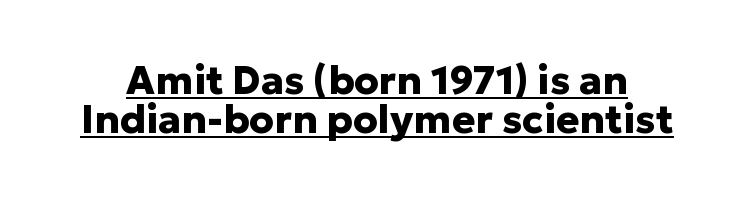
{"serif": "no", "italic": "no", "bold": "yes", "weight": "heavy", "width": "normal", "stroke_contrast": "low", "x_height": "medium", "monospaced": "no", "underline": "yes", "line_spacing": "tight", "line_spacing_ratio": 1.01, "letter_spacing": "normal", "letter_spacing_em": 0.0, "glyph_px": 39}
